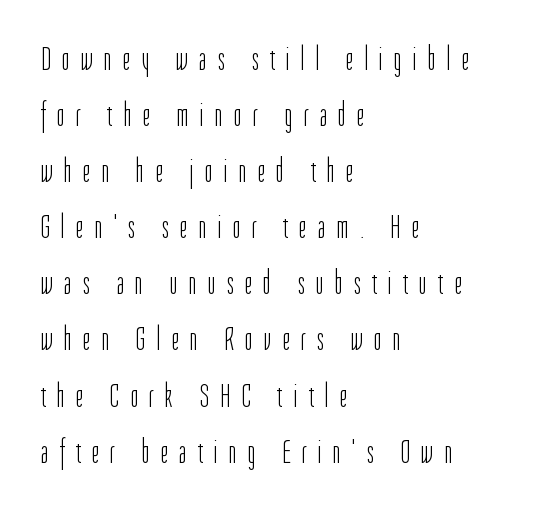
The image shows 33 px light, condensed sans-serif type, upright; set left-aligned, normal line spacing (1.7x), unusually wide letter spacing (+0.34 em), not underlined; low stroke contrast and a medium x-height.
